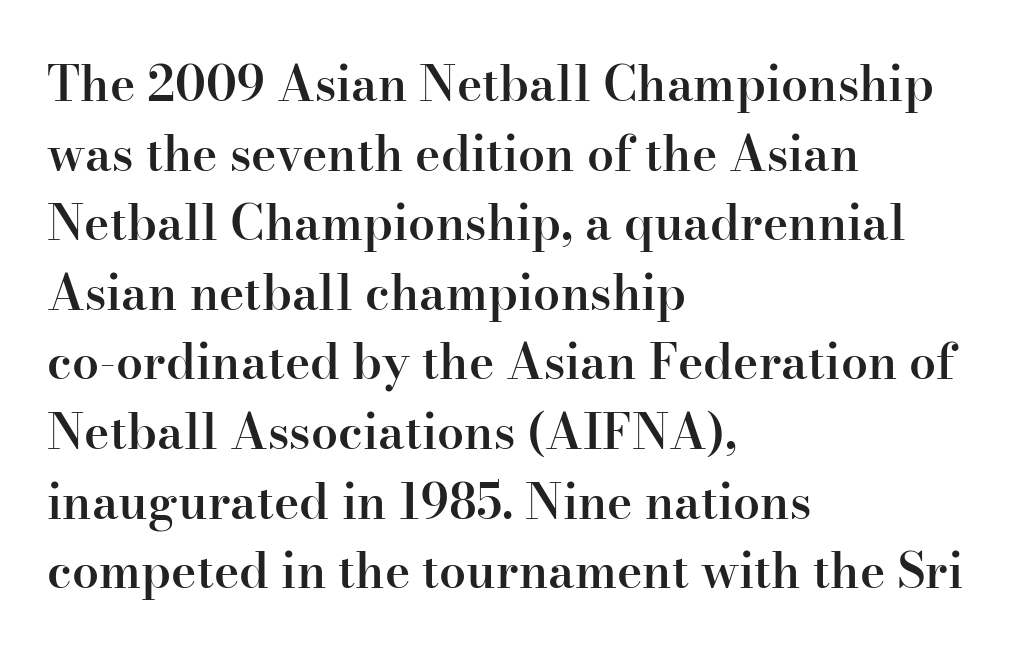
{"serif": "yes", "italic": "no", "bold": "semi", "weight": "semibold", "width": "normal", "stroke_contrast": "high", "x_height": "small", "monospaced": "no", "underline": "no", "align": "left", "line_spacing": "normal", "line_spacing_ratio": 1.45, "letter_spacing": "normal", "letter_spacing_em": 0.0, "glyph_px": 48}
